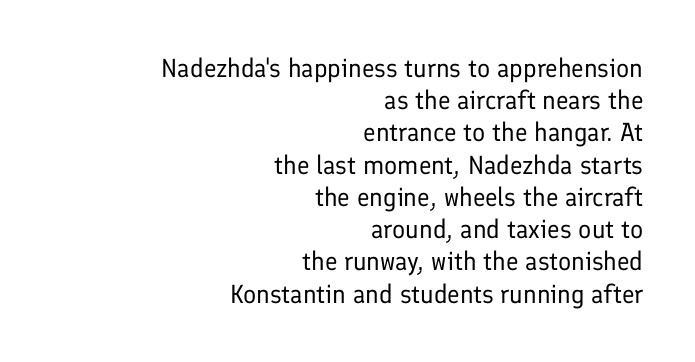
The image shows 26 px text type, upright; set right-aligned, line spacing 1.24x, normal letter spacing, not underlined.
